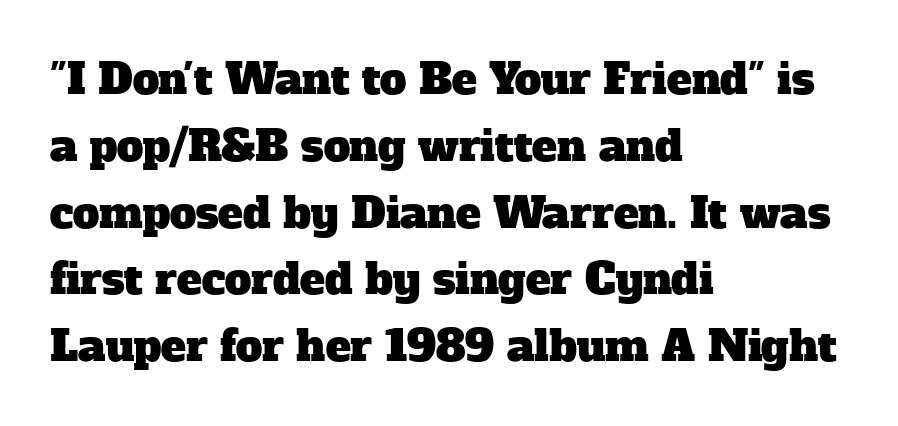
Q: Is the typeface a serif or a sans-serif typeface? A: Serif.
Q: Is the text underlined? A: No.
Q: How is the paragraph aligned? A: Left-aligned.
Q: Is the spacing between letters normal or unusually wide? A: Normal.
Q: Is the spacing between lines tight, normal or loose? A: Normal.
Q: Width (condensed, normal, or wide)? A: Normal.
Q: Stroke contrast? A: Low.
Q: x-height? A: Medium.
Q: Monospaced? A: No.
